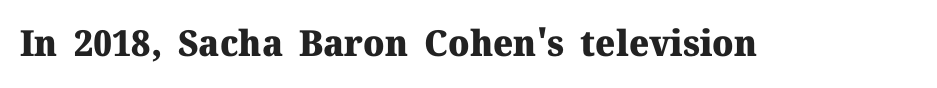
{"serif": "yes", "italic": "no", "bold": "yes", "weight": "heavy", "width": "normal", "stroke_contrast": "medium", "x_height": "medium", "monospaced": "no", "underline": "no", "letter_spacing": "normal", "letter_spacing_em": 0.0, "glyph_px": 36}
